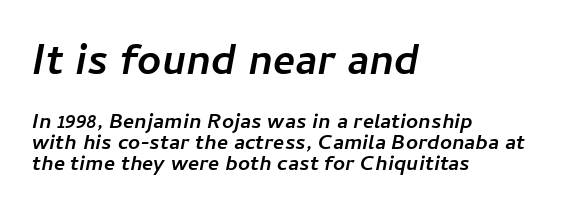
{"italic": "yes", "lean": "right", "slant_degrees": 11, "bold": "yes", "weight": "semibold", "width": "normal", "stroke_contrast": "low", "x_height": "medium", "monospaced": "no", "underline": "no", "align": "left", "line_spacing": "tight", "line_spacing_ratio": 0.99, "letter_spacing": "normal", "letter_spacing_em": 0.0, "larger_block": "first", "size_ratio": 2.0, "glyph_px": 42}
